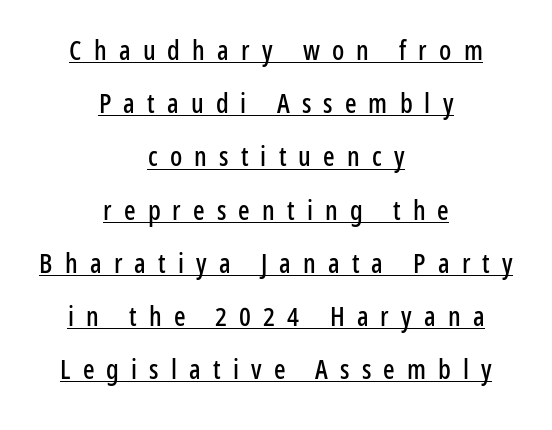
Someone cranked the tracking dial way up on this one. The lettering holds an erect, upright posture throughout. Vertically, the passage feels expansive, rows floating well apart. Which margin do the lines hug? Neither — every line sits in the middle.
